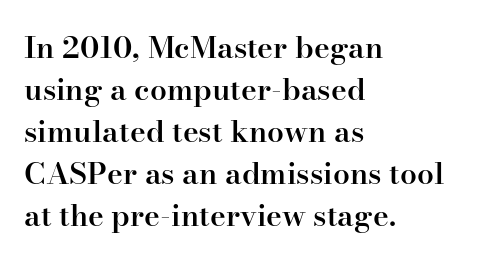
{"serif": "yes", "italic": "no", "bold": "semi", "weight": "semibold", "width": "normal", "stroke_contrast": "high", "x_height": "small", "monospaced": "no", "underline": "no", "align": "left", "line_spacing": "normal", "line_spacing_ratio": 1.4, "letter_spacing": "normal", "letter_spacing_em": 0.0, "glyph_px": 30}
